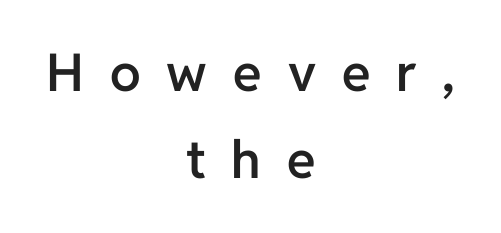
Q: Is the text bold? A: Semi-bold.
Q: Is the text italic (slanted)? A: No, it is upright.
Q: Is the typeface a serif or a sans-serif typeface? A: Sans-serif.
Q: Is the text underlined? A: No.
Q: How is the paragraph aligned? A: Centered.
Q: Is the spacing between letters normal or unusually wide? A: Unusually wide.
Q: Is the spacing between lines tight, normal or loose? A: Normal.
Q: Width (condensed, normal, or wide)? A: Normal.
Q: Stroke contrast? A: Low.
Q: x-height? A: Medium.
Q: Monospaced? A: No.
